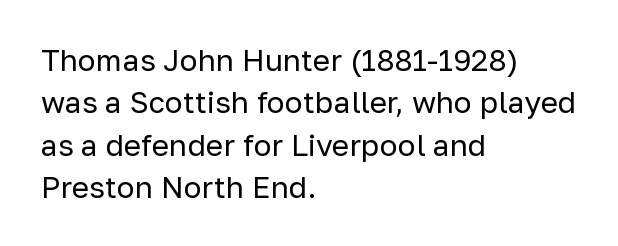
The image shows 30 px regular-weight sans-serif type, upright; set left-aligned, normal line spacing (1.41x), normal letter spacing, not underlined; low stroke contrast and a medium x-height.
